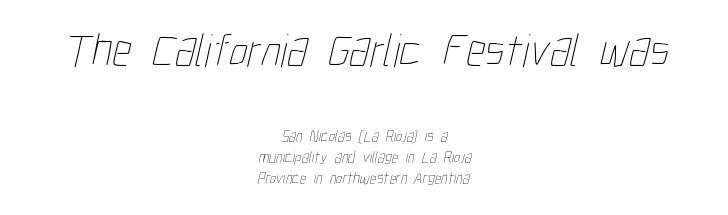
Q: Is the text bold? A: No.
Q: Is the text underlined? A: No.
Q: How is the paragraph aligned? A: Centered.
Q: Is the spacing between letters normal or unusually wide? A: Normal.
Q: Is the spacing between lines tight, normal or loose? A: Normal.
Q: Which block of text is set in a larger size, the first (top) or the second (bottom)? A: The first (top) one.
Q: Width (condensed, normal, or wide)? A: Condensed.
Q: Stroke contrast? A: Low.
Q: x-height? A: Medium.
Q: Monospaced? A: No.
